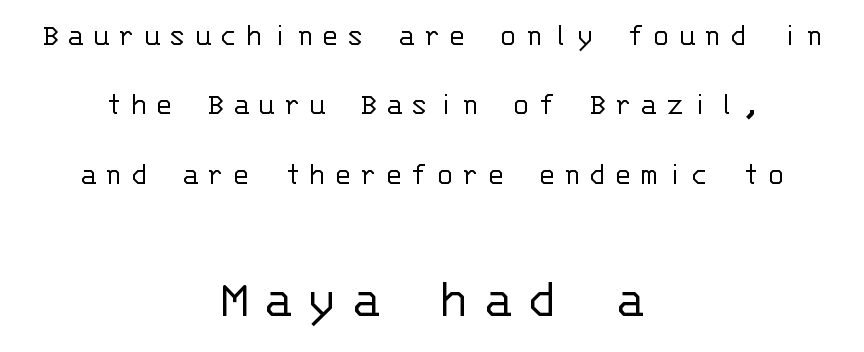
The image shows 57 px light sans-serif type, upright, monospaced; set centered, loose line spacing (2.1x), unusually wide letter spacing (+0.28 em), not underlined; the second (bottom) block is 1.73x larger; low stroke contrast and a large x-height.
